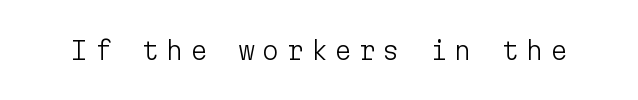
Q: Is the text bold? A: No.
Q: Is the text italic (slanted)? A: No, it is upright.
Q: Is the text underlined? A: No.
Q: Is the spacing between letters normal or unusually wide? A: Unusually wide.
